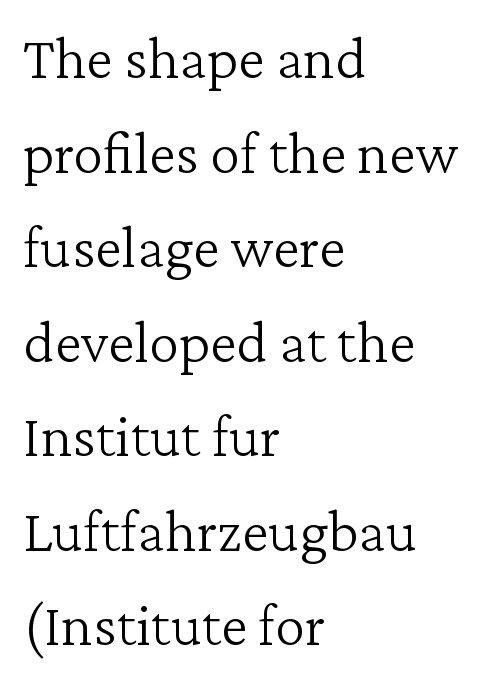
{"serif": "yes", "italic": "no", "bold": "no", "weight": "light", "width": "normal", "stroke_contrast": "low", "x_height": "medium", "monospaced": "no", "underline": "no", "align": "left", "line_spacing": "normal", "line_spacing_ratio": 1.55, "letter_spacing": "normal", "letter_spacing_em": 0.0, "glyph_px": 61}
